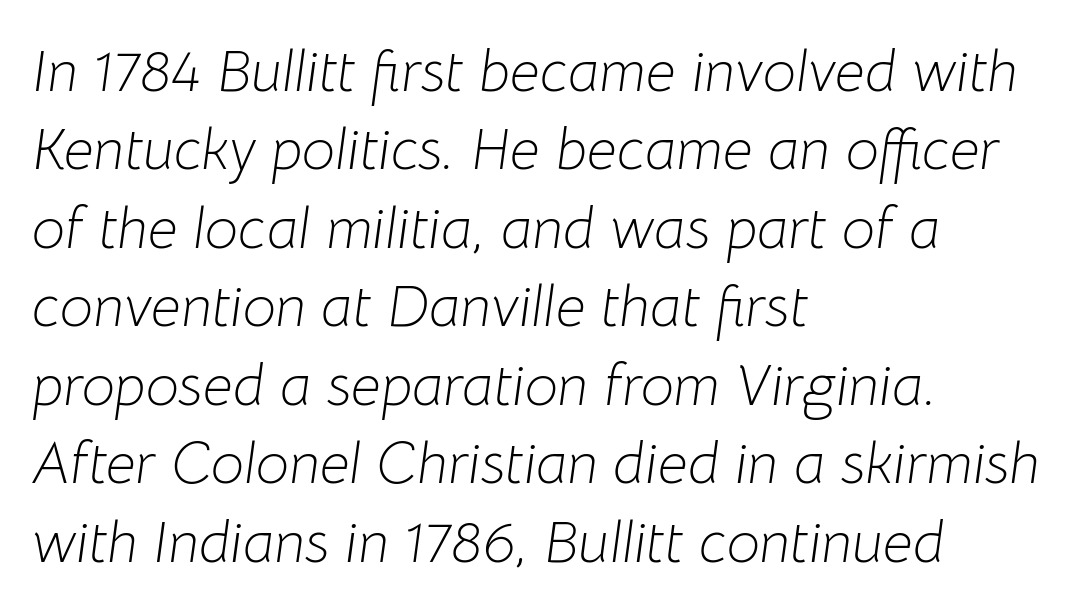
Q: Is the text bold? A: No.
Q: Is the text italic (slanted)? A: Yes, it leans right by about 8 degrees.
Q: Is the text underlined? A: No.
Q: How is the paragraph aligned? A: Left-aligned.
Q: Is the spacing between letters normal or unusually wide? A: Normal.
Q: Is the spacing between lines tight, normal or loose? A: Normal.
Q: Width (condensed, normal, or wide)? A: Normal.
Q: Stroke contrast? A: Low.
Q: x-height? A: Medium.
Q: Monospaced? A: No.
